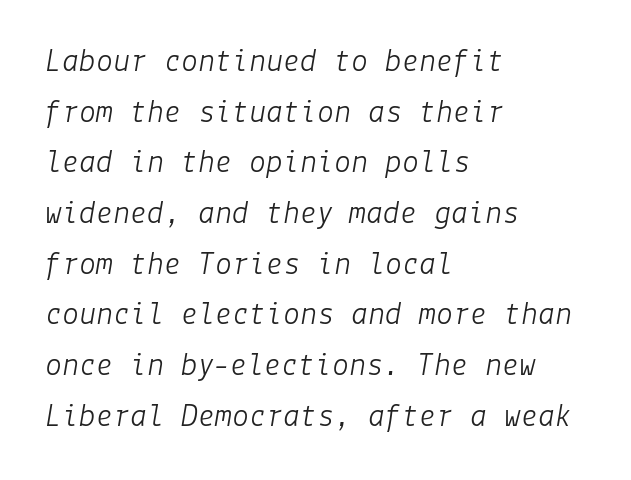
{"italic": "yes", "lean": "right", "slant_degrees": 9, "bold": "no", "weight": "light", "width": "normal", "stroke_contrast": "low", "x_height": "medium", "underline": "no", "align": "left", "line_spacing": "normal", "line_spacing_ratio": 1.49, "letter_spacing": "normal", "letter_spacing_em": 0.0, "glyph_px": 34}
